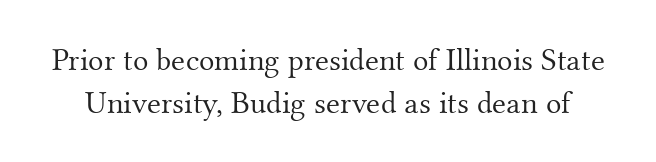
{"serif": "yes", "italic": "no", "bold": "no", "weight": "light", "width": "normal", "stroke_contrast": "medium", "x_height": "small", "monospaced": "no", "underline": "no", "line_spacing": "normal", "line_spacing_ratio": 1.34, "letter_spacing": "normal", "letter_spacing_em": 0.0, "glyph_px": 32}
